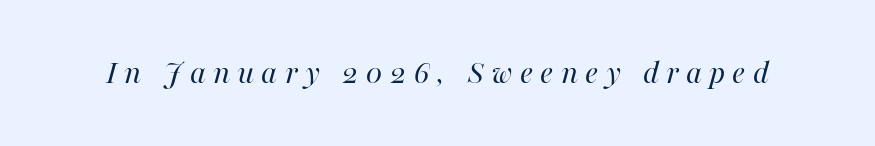
Bold? No — there's no thickening of the strokes. The horizontal fit of the characters is loose and conspicuously gappy. The glyphs look as if they've been sheared to an angle. Spacing verdict: proportional, widths tailored to each character.
